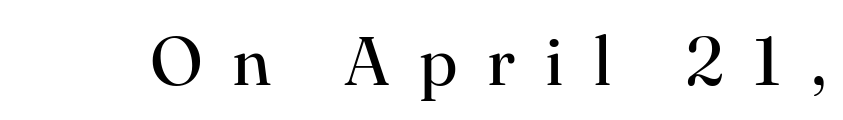
Q: Is the text bold? A: No.
Q: Is the text italic (slanted)? A: No, it is upright.
Q: Is the typeface a serif or a sans-serif typeface? A: Serif.
Q: Is the text underlined? A: No.
Q: Is the spacing between letters normal or unusually wide? A: Unusually wide.
Q: Width (condensed, normal, or wide)? A: Normal.
Q: Stroke contrast? A: High.
Q: x-height? A: Small.
Q: Monospaced? A: No.
